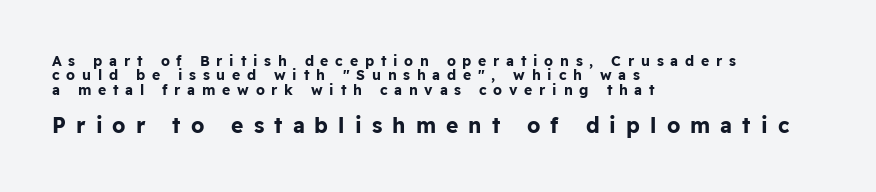
The image shows 21 px bold type, upright; set left-aligned, tight line spacing (1.03x), unusually wide letter spacing (+0.48 em), not underlined; the second (bottom) block is 1.5x larger.
